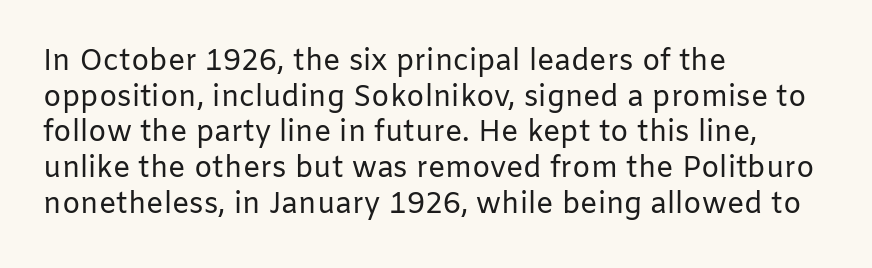
The image shows 29 px regular-weight sans-serif type, upright; set left-aligned, line spacing 1.23x, normal letter spacing, not underlined; low stroke contrast and a medium x-height.
